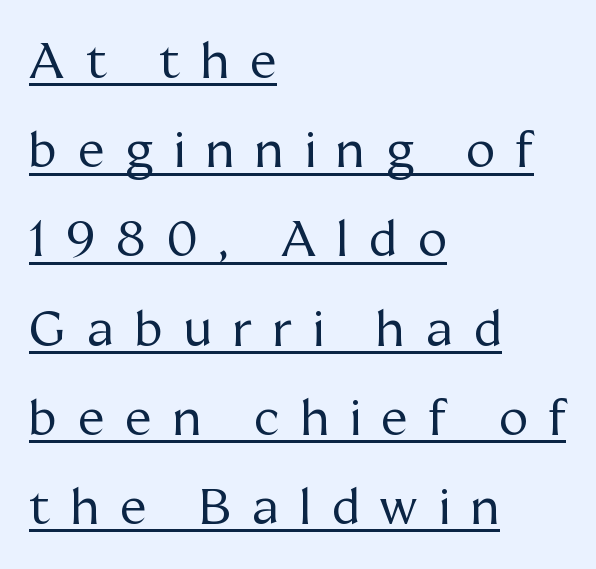
This is roman type, the default non-slanted kind. A typesetter would call this heavily tracked-out type. Looks like regular typesetting: each glyph gets only the width it needs. A light-to-regular cut is what we see here.
